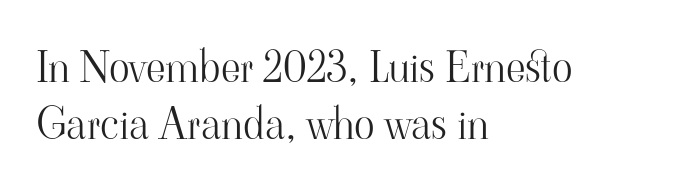
Q: Is the text bold? A: No.
Q: Is the text italic (slanted)? A: No, it is upright.
Q: Is the typeface a serif or a sans-serif typeface? A: Serif.
Q: Is the text underlined? A: No.
Q: How is the paragraph aligned? A: Left-aligned.
Q: Is the spacing between letters normal or unusually wide? A: Normal.
Q: Is the spacing between lines tight, normal or loose? A: Normal.
Q: Width (condensed, normal, or wide)? A: Normal.
Q: Stroke contrast? A: High.
Q: x-height? A: Small.
Q: Monospaced? A: No.
